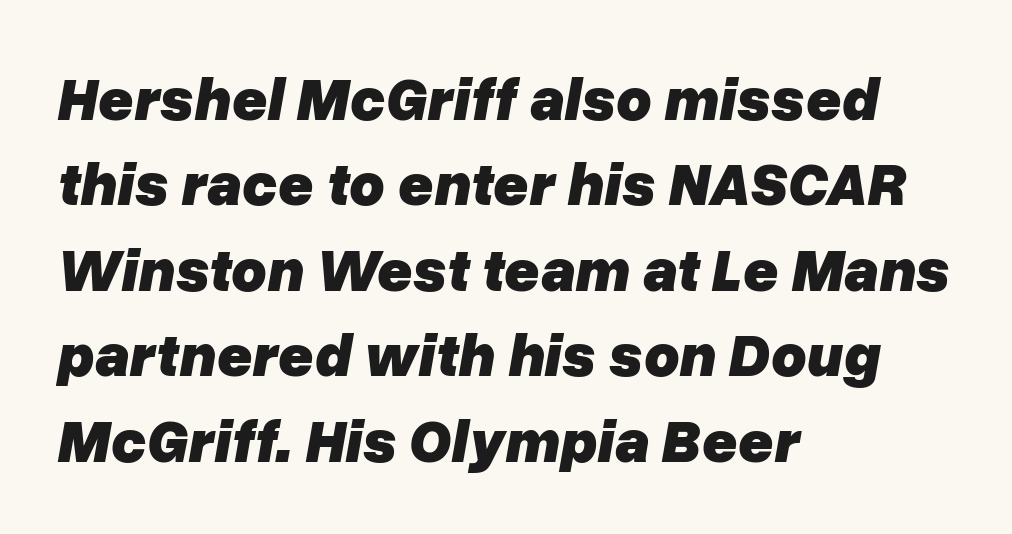
The image shows 61 px heavy type, italic (leaning right); set left-aligned, normal line spacing (1.4x), normal letter spacing, not underlined; low stroke contrast and a medium x-height.
